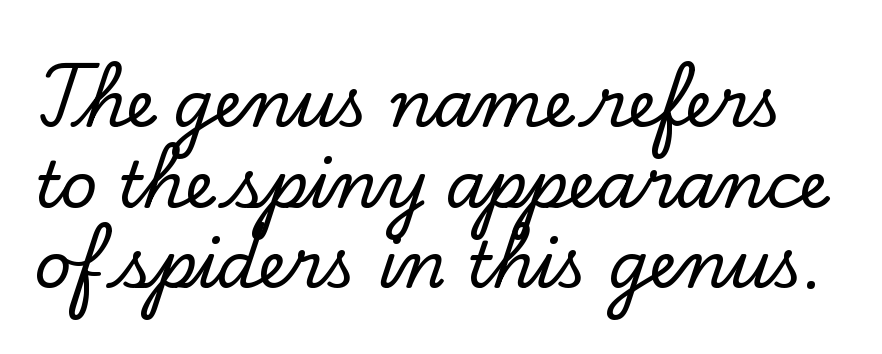
The image shows 64 px serif type; set normal line spacing (1.26x), normal letter spacing, not underlined; low stroke contrast and a small x-height.
